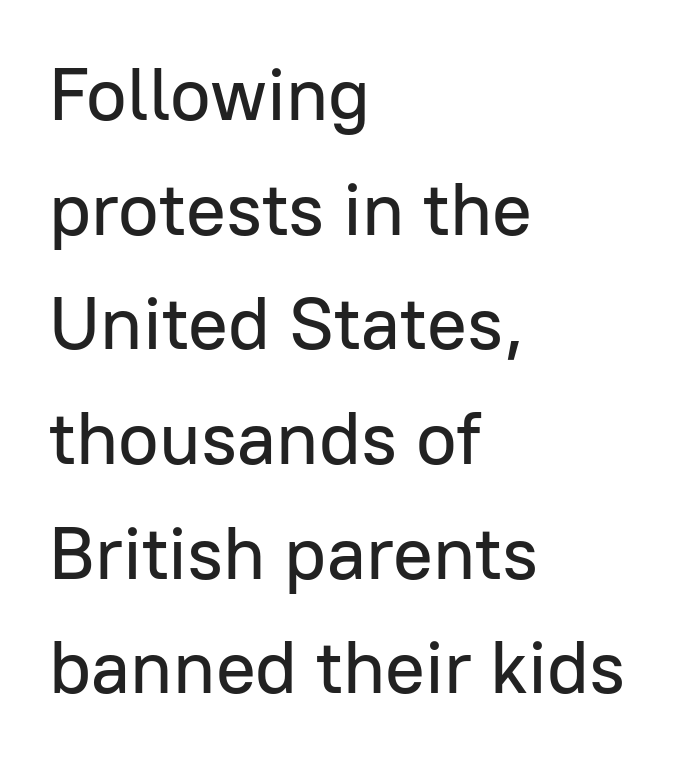
{"serif": "no", "italic": "no", "width": "normal", "stroke_contrast": "low", "x_height": "medium", "monospaced": "no", "underline": "no", "align": "left", "line_spacing": "normal", "line_spacing_ratio": 1.55, "letter_spacing": "normal", "letter_spacing_em": 0.0, "glyph_px": 74}
